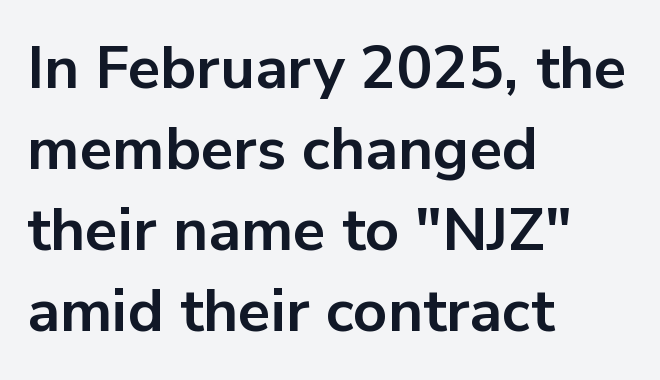
Q: Is the text bold? A: Yes.
Q: Is the text italic (slanted)? A: No, it is upright.
Q: Is the typeface a serif or a sans-serif typeface? A: Sans-serif.
Q: Is the text underlined? A: No.
Q: How is the paragraph aligned? A: Left-aligned.
Q: Is the spacing between letters normal or unusually wide? A: Normal.
Q: Is the spacing between lines tight, normal or loose? A: Normal.
Q: Width (condensed, normal, or wide)? A: Normal.
Q: Stroke contrast? A: Low.
Q: x-height? A: Medium.
Q: Monospaced? A: No.
